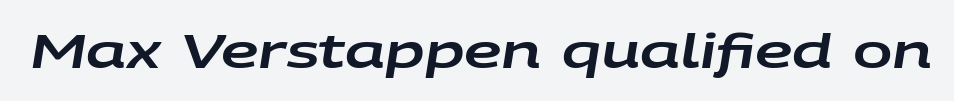
Q: Is the text italic (slanted)? A: Yes, it leans right by about 9 degrees.
Q: Is the text underlined? A: No.
Q: Is the spacing between letters normal or unusually wide? A: Normal.
Q: Width (condensed, normal, or wide)? A: Wide.
Q: Stroke contrast? A: Low.
Q: x-height? A: Large.
Q: Monospaced? A: No.
